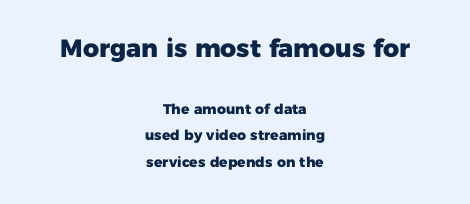
Q: Is the text bold? A: Yes.
Q: Is the text italic (slanted)? A: No, it is upright.
Q: Is the text underlined? A: No.
Q: How is the paragraph aligned? A: Centered.
Q: Is the spacing between letters normal or unusually wide? A: Normal.
Q: Is the spacing between lines tight, normal or loose? A: Loose.
Q: Which block of text is set in a larger size, the first (top) or the second (bottom)? A: The first (top) one.
